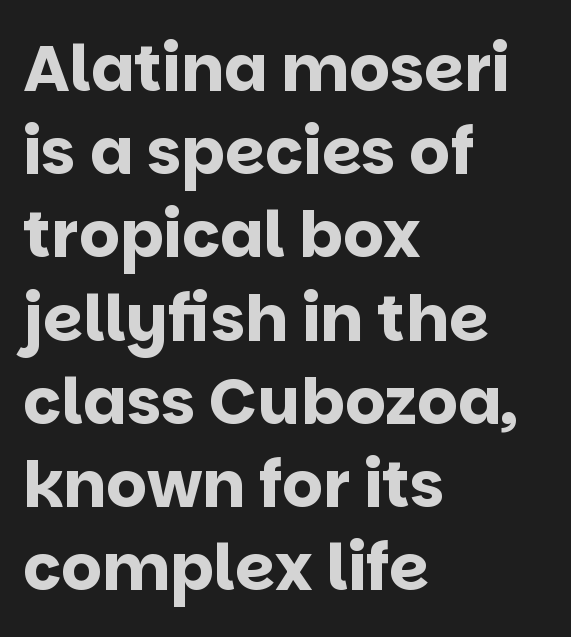
{"serif": "no", "italic": "no", "bold": "yes", "weight": "bold", "width": "normal", "stroke_contrast": "low", "x_height": "large", "monospaced": "no", "underline": "no", "align": "left", "line_spacing": "normal", "line_spacing_ratio": 1.3, "letter_spacing": "normal", "letter_spacing_em": 0.0, "glyph_px": 64}
